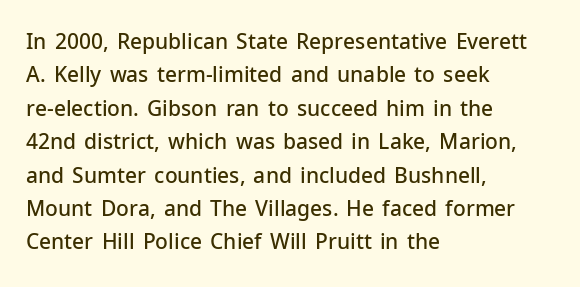
Typographic density is moderately raised because the face is semibold. Letter spacing: default. Vertically, the passage feels balanced, rows spaced as you'd expect. In terms of posture, this sample is upright. These lines stack with their left ends in a neat column.
